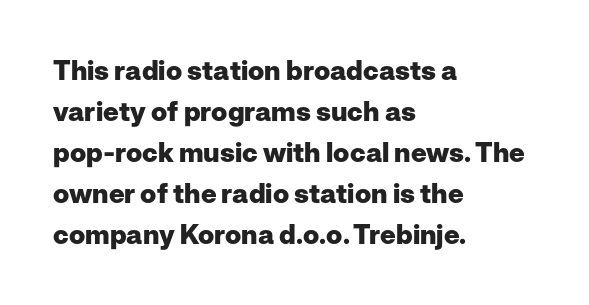
Q: Is the text bold? A: Yes.
Q: Is the text italic (slanted)? A: No, it is upright.
Q: Is the text underlined? A: No.
Q: How is the paragraph aligned? A: Left-aligned.
Q: Is the spacing between letters normal or unusually wide? A: Normal.
Q: Is the spacing between lines tight, normal or loose? A: Normal.
